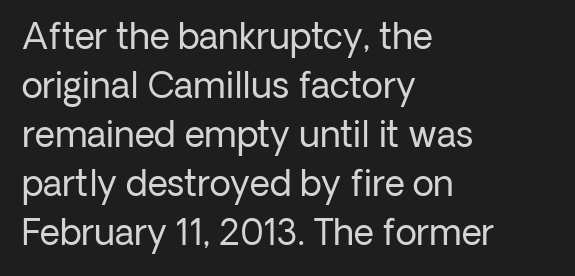
The text was rendered using a sans face with plain stroke endings. Words appear dense and cohesive because spacing is normal. This sample has the flowing, uneven cadence of proportional lettering. Every character sits straight up, as roman type does.
